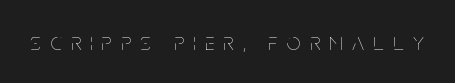
Q: Is the text bold? A: No.
Q: Is the text italic (slanted)? A: No, it is upright.
Q: Is the text underlined? A: No.
Q: Is the spacing between letters normal or unusually wide? A: Unusually wide.
